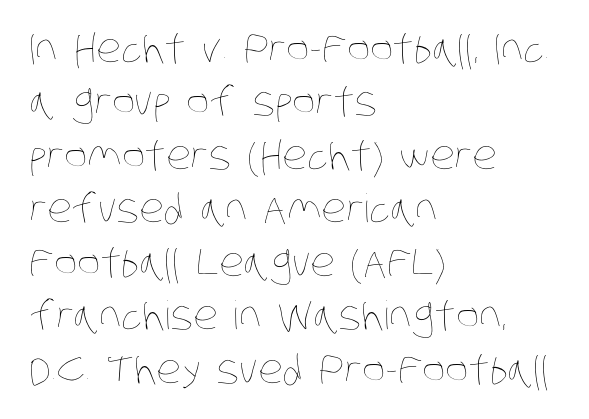
Q: Is the text bold? A: No.
Q: Is the text underlined? A: No.
Q: How is the paragraph aligned? A: Left-aligned.
Q: Is the spacing between letters normal or unusually wide? A: Normal.
Q: Is the spacing between lines tight, normal or loose? A: Normal.
Q: Width (condensed, normal, or wide)? A: Condensed.
Q: Stroke contrast? A: Low.
Q: x-height? A: Large.
Q: Monospaced? A: No.
